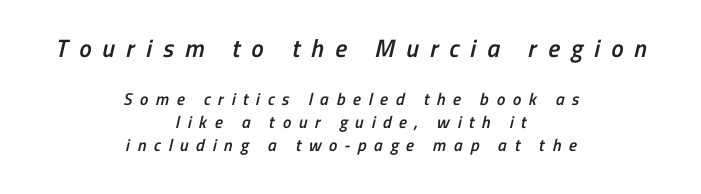
The image shows 25 px text type; set centered, normal line spacing (1.35x), unusually wide letter spacing (+0.45 em), not underlined; the first (top) block is 1.47x larger.
